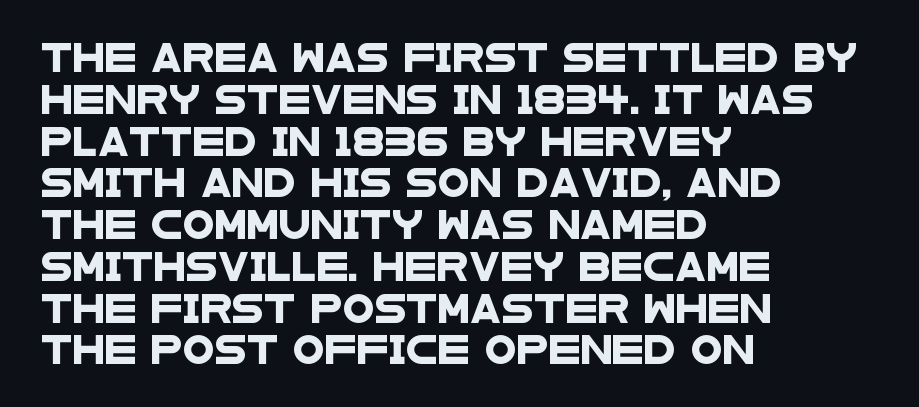
Q: Is the typeface a serif or a sans-serif typeface? A: Sans-serif.
Q: Is the text underlined? A: No.
Q: How is the paragraph aligned? A: Left-aligned.
Q: Is the spacing between letters normal or unusually wide? A: Normal.
Q: Is the spacing between lines tight, normal or loose? A: Normal.
Q: Width (condensed, normal, or wide)? A: Wide.
Q: Stroke contrast? A: Low.
Q: x-height? A: Large.
Q: Monospaced? A: No.
